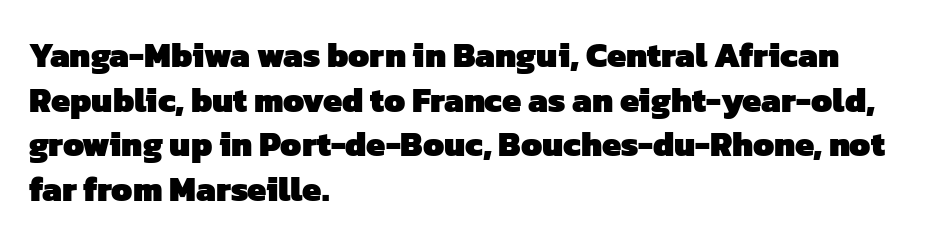
{"serif": "no", "bold": "yes", "weight": "heavy", "width": "normal", "stroke_contrast": "low", "x_height": "medium", "monospaced": "no", "underline": "no", "align": "left", "line_spacing": "normal", "line_spacing_ratio": 1.31, "letter_spacing": "normal", "letter_spacing_em": 0.0, "glyph_px": 34}
